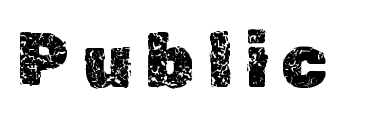
Quick note: underline off. Italic? Not at all — the glyphs are vertical. Each letter keeps its own natural width here, so spacing adapts to shape.
